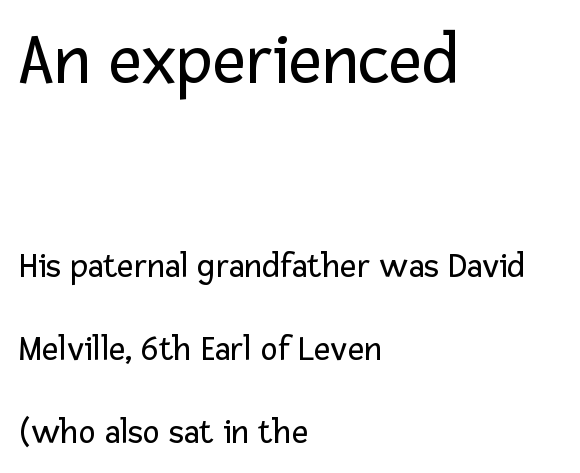
The image shows 73 px regular-weight sans-serif type, upright; set left-aligned, loose line spacing (2.3x), normal letter spacing, not underlined; the first (top) block is 2.03x larger; low stroke contrast and a medium x-height.
